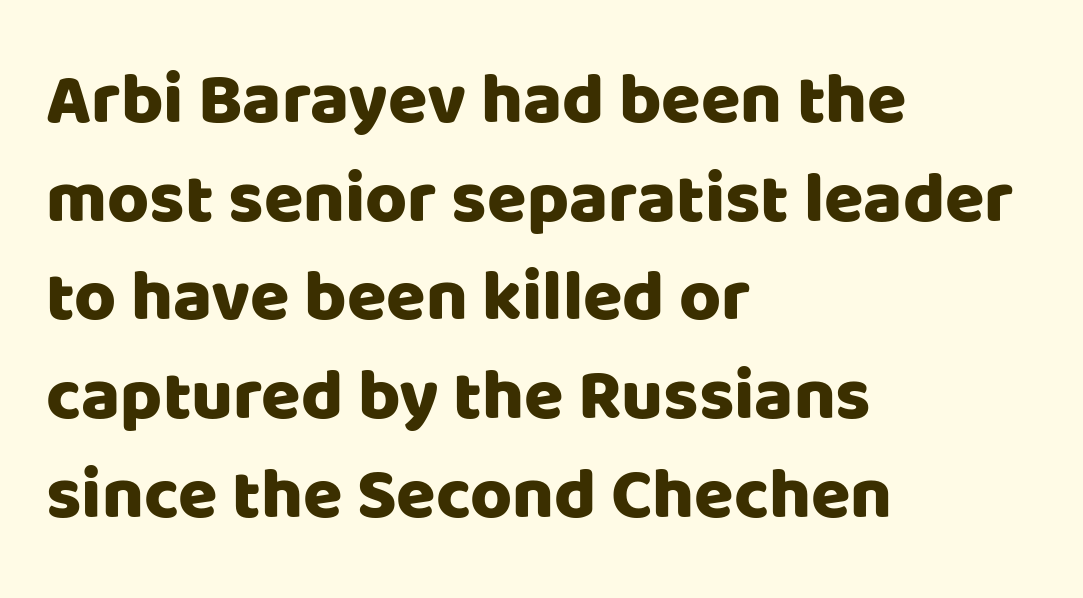
{"serif": "no", "italic": "no", "width": "normal", "stroke_contrast": "low", "x_height": "large", "monospaced": "no", "underline": "no", "align": "left", "line_spacing": "normal", "line_spacing_ratio": 1.37, "letter_spacing": "normal", "letter_spacing_em": 0.0, "glyph_px": 72}
